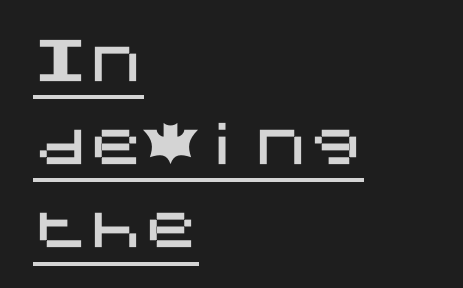
Q: Is the text italic (slanted)? A: No, it is upright.
Q: Is the typeface a serif or a sans-serif typeface? A: Sans-serif.
Q: Is the text underlined? A: Yes.
Q: How is the paragraph aligned? A: Left-aligned.
Q: Is the spacing between letters normal or unusually wide? A: Normal.
Q: Is the spacing between lines tight, normal or loose? A: Normal.
Q: Width (condensed, normal, or wide)? A: Normal.
Q: Stroke contrast? A: Medium.
Q: x-height? A: Large.
